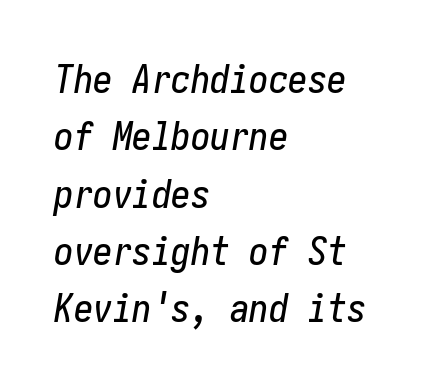
{"italic": "yes", "lean": "right", "slant_degrees": 10, "width": "condensed", "stroke_contrast": "low", "x_height": "medium", "underline": "no", "align": "left", "line_spacing": "normal", "line_spacing_ratio": 1.47, "letter_spacing": "normal", "letter_spacing_em": 0.0, "glyph_px": 39}
